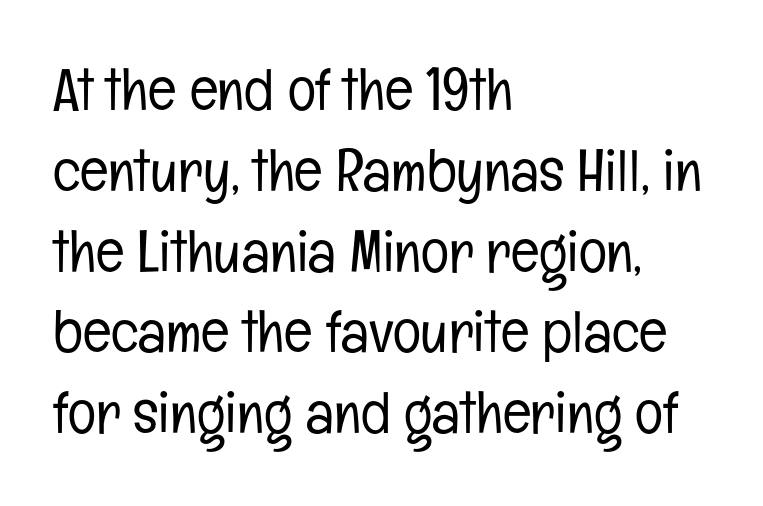
Q: Is the text bold? A: No.
Q: Is the text italic (slanted)? A: No, it is upright.
Q: Is the typeface a serif or a sans-serif typeface? A: Sans-serif.
Q: Is the text underlined? A: No.
Q: How is the paragraph aligned? A: Left-aligned.
Q: Is the spacing between letters normal or unusually wide? A: Normal.
Q: Is the spacing between lines tight, normal or loose? A: Normal.
Q: Width (condensed, normal, or wide)? A: Condensed.
Q: Stroke contrast? A: Low.
Q: x-height? A: Medium.
Q: Monospaced? A: No.
